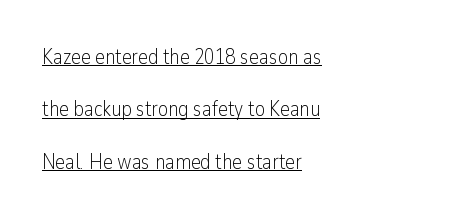
{"italic": "no", "bold": "no", "underline": "yes", "align": "left", "line_spacing": "loose", "line_spacing_ratio": 2.49, "letter_spacing": "normal", "letter_spacing_em": 0.0, "glyph_px": 21}
